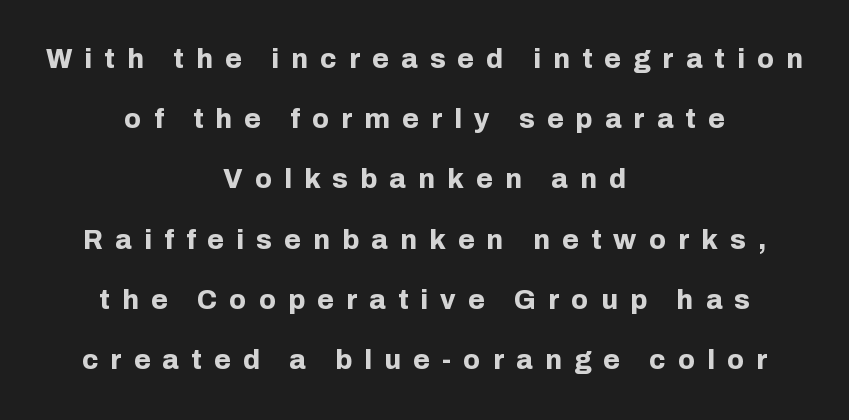
{"italic": "no", "bold": "yes", "underline": "no", "align": "center", "line_spacing": "loose", "line_spacing_ratio": 2.23, "letter_spacing": "wide", "letter_spacing_em": 0.45, "glyph_px": 27}
